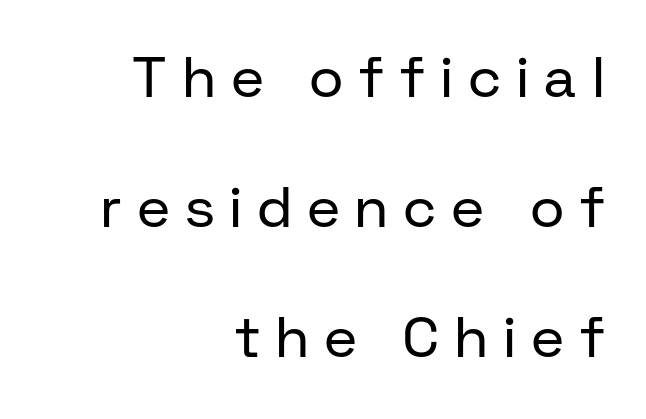
The image shows 57 px regular-weight sans-serif type, upright; set right-aligned, loose line spacing (2.28x), unusually wide letter spacing (+0.29 em), not underlined; low stroke contrast and a medium x-height.
